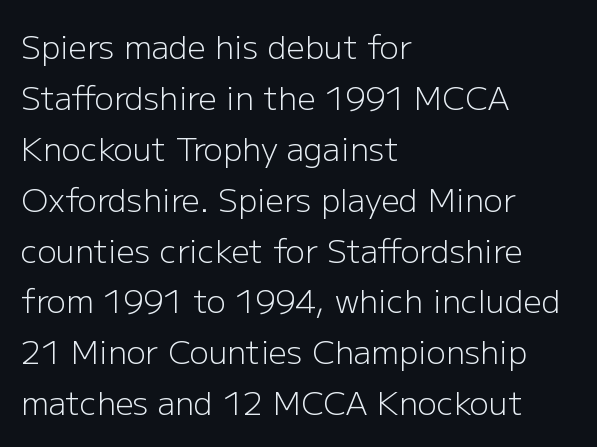
Letter spacing: default. The passage shown stacks its lines at a standard gap. Regarding serifs, this sample does without them. Caption: multi-line text, flush left, ragged right. The passage shown is typed in a proportional face where columns would drift.
